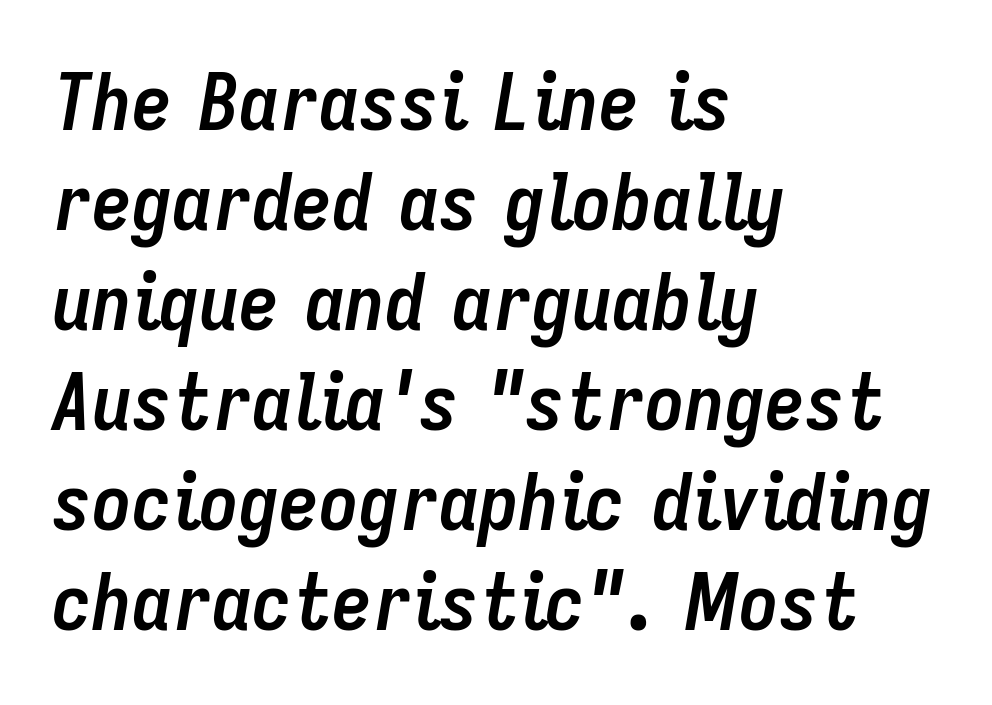
Q: Is the text bold? A: Yes.
Q: Is the text italic (slanted)? A: Yes, it leans right by about 9 degrees.
Q: Is the text underlined? A: No.
Q: How is the paragraph aligned? A: Left-aligned.
Q: Is the spacing between letters normal or unusually wide? A: Normal.
Q: Is the spacing between lines tight, normal or loose? A: Normal.
Q: Width (condensed, normal, or wide)? A: Condensed.
Q: Stroke contrast? A: Low.
Q: x-height? A: Medium.
Q: Monospaced? A: No.
